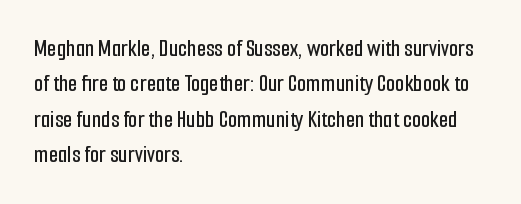
{"italic": "no", "underline": "no", "align": "left", "line_spacing": "normal", "line_spacing_ratio": 1.47, "letter_spacing": "normal", "letter_spacing_em": 0.0, "glyph_px": 24}
